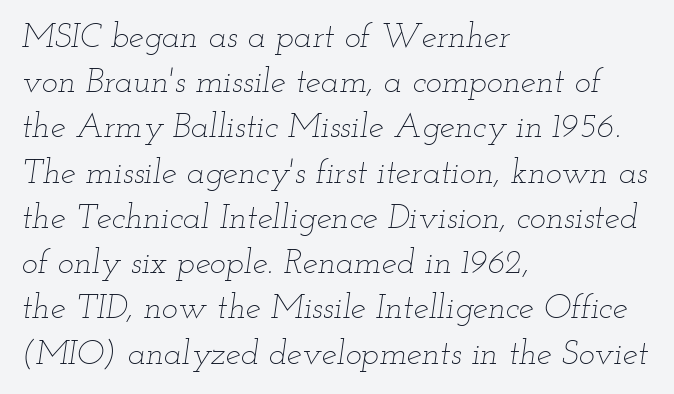
Q: Is the text bold? A: No.
Q: Is the text italic (slanted)? A: Yes, it leans right by about 12 degrees.
Q: Is the text underlined? A: No.
Q: How is the paragraph aligned? A: Left-aligned.
Q: Is the spacing between letters normal or unusually wide? A: Normal.
Q: Is the spacing between lines tight, normal or loose? A: Normal.
Q: Width (condensed, normal, or wide)? A: Wide.
Q: Stroke contrast? A: Low.
Q: x-height? A: Small.
Q: Monospaced? A: No.
